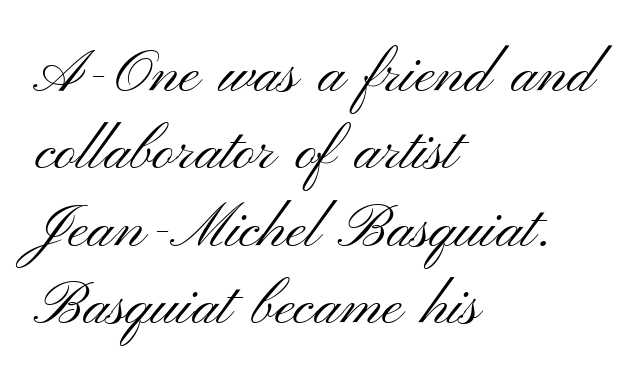
Q: Is the text bold? A: No.
Q: Is the text italic (slanted)? A: Yes.
Q: Is the typeface a serif or a sans-serif typeface? A: Sans-serif.
Q: Is the text underlined? A: No.
Q: How is the paragraph aligned? A: Left-aligned.
Q: Is the spacing between letters normal or unusually wide? A: Normal.
Q: Is the spacing between lines tight, normal or loose? A: Normal.
Q: Width (condensed, normal, or wide)? A: Wide.
Q: Stroke contrast? A: Medium.
Q: x-height? A: Small.
Q: Monospaced? A: No.
